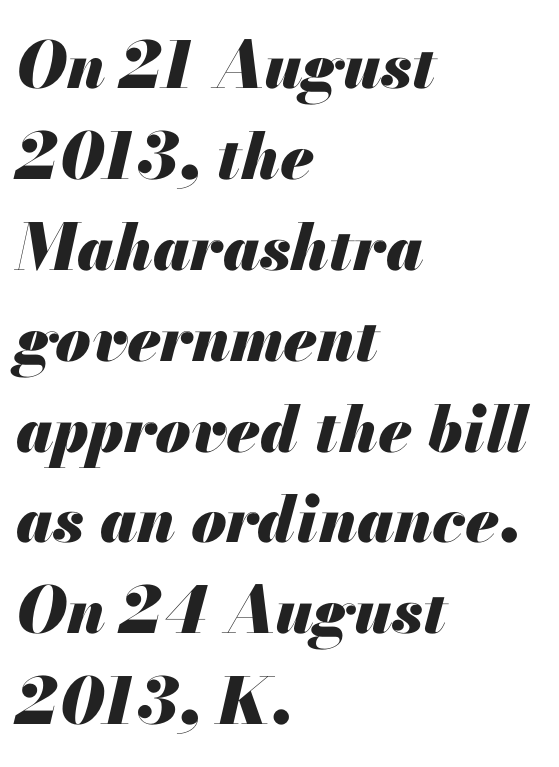
Q: Is the text bold? A: Yes.
Q: Is the text italic (slanted)? A: Yes, it leans right by about 13 degrees.
Q: Is the text underlined? A: No.
Q: How is the paragraph aligned? A: Left-aligned.
Q: Is the spacing between letters normal or unusually wide? A: Normal.
Q: Is the spacing between lines tight, normal or loose? A: Normal.
Q: Width (condensed, normal, or wide)? A: Normal.
Q: Stroke contrast? A: Medium.
Q: x-height? A: Small.
Q: Monospaced? A: No.
